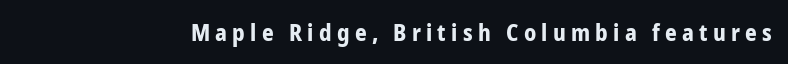
Q: Is the text bold? A: Yes.
Q: Is the text italic (slanted)? A: No, it is upright.
Q: Is the text underlined? A: No.
Q: Is the spacing between letters normal or unusually wide? A: Unusually wide.
